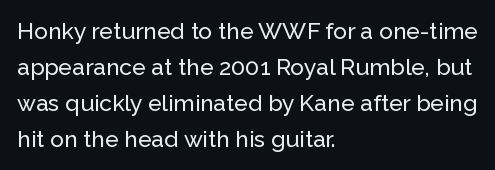
The passage shown has conventional tracking throughout. The axis of the letterforms is exactly vertical. In CSS terms this would be text-align: left. The area under the type is left untouched.
